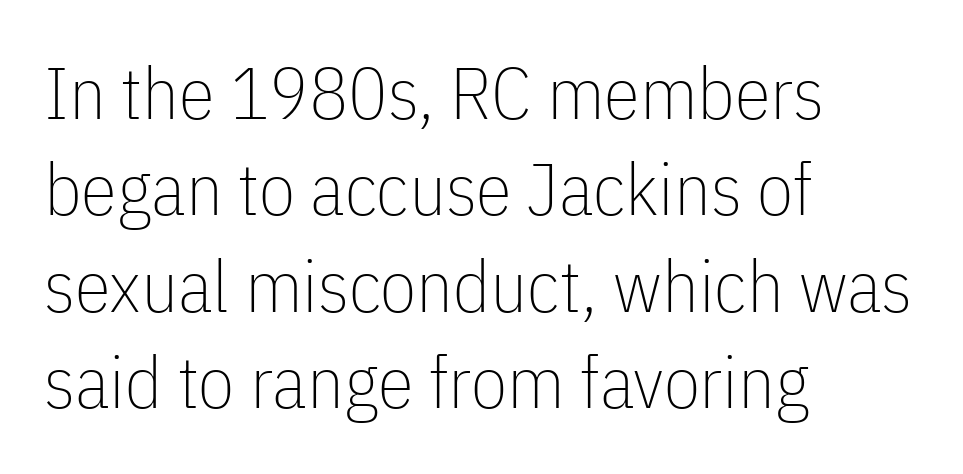
{"serif": "no", "italic": "no", "bold": "no", "weight": "thin", "width": "condensed", "stroke_contrast": "low", "x_height": "medium", "monospaced": "no", "underline": "no", "align": "left", "line_spacing": "normal", "line_spacing_ratio": 1.32, "letter_spacing": "normal", "letter_spacing_em": 0.0, "glyph_px": 73}
